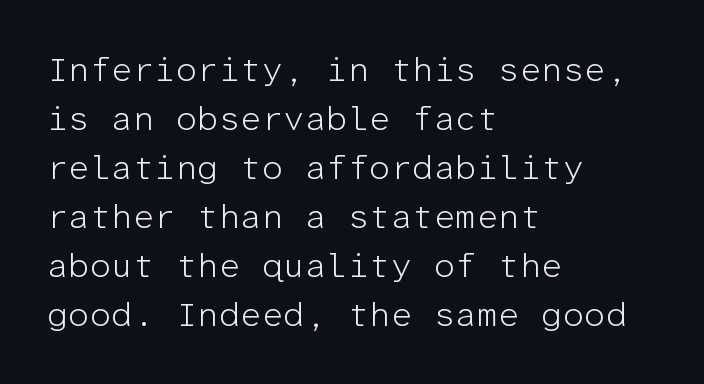
Standard letterfit; no display-style spreading of the glyphs. Just letters on the line, the space beneath them empty. These lines are rendered in a fixed-pitch font. What kind of face is this? One without serifs — a sans. Quick note: not italic, upright.
